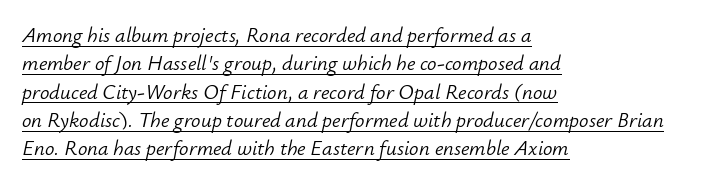
{"italic": "yes", "lean": "right", "slant_degrees": 12, "bold": "no", "underline": "yes", "align": "left", "line_spacing": "normal", "line_spacing_ratio": 1.35, "letter_spacing": "normal", "letter_spacing_em": 0.0, "glyph_px": 21}
